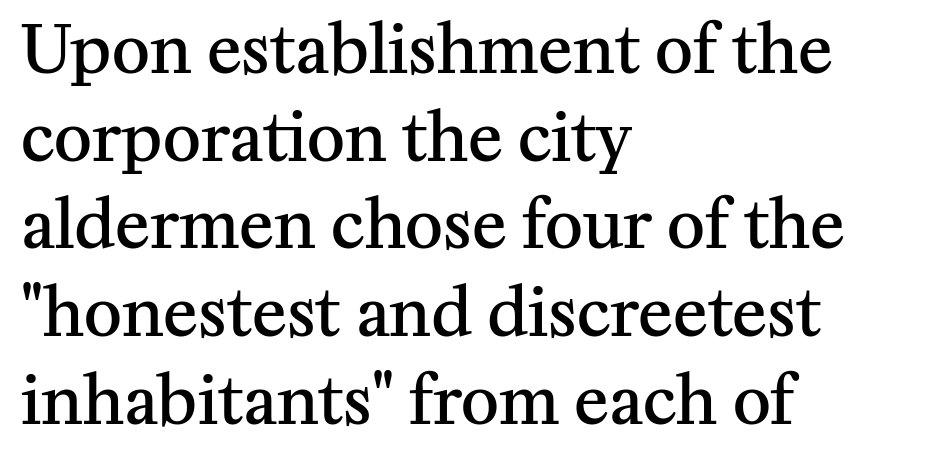
{"serif": "yes", "italic": "no", "bold": "semi", "weight": "semibold", "width": "normal", "stroke_contrast": "medium", "x_height": "medium", "monospaced": "no", "underline": "no", "align": "left", "line_spacing": "normal", "line_spacing_ratio": 1.35, "letter_spacing": "normal", "letter_spacing_em": 0.0, "glyph_px": 65}
